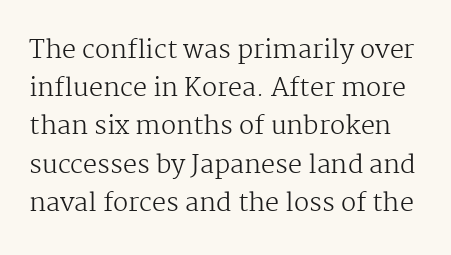
{"italic": "no", "bold": "no", "underline": "no", "line_spacing": "normal", "line_spacing_ratio": 1.53, "letter_spacing": "normal", "letter_spacing_em": 0.0, "glyph_px": 25}
